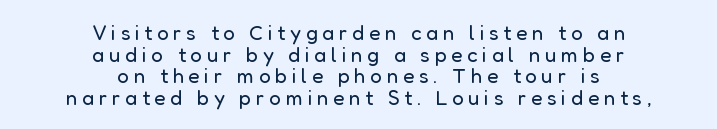
Q: Is the text bold? A: No.
Q: Is the text italic (slanted)? A: No, it is upright.
Q: Is the text underlined? A: No.
Q: How is the paragraph aligned? A: Centered.
Q: Is the spacing between letters normal or unusually wide? A: Unusually wide.
Q: Is the spacing between lines tight, normal or loose? A: Tight.
